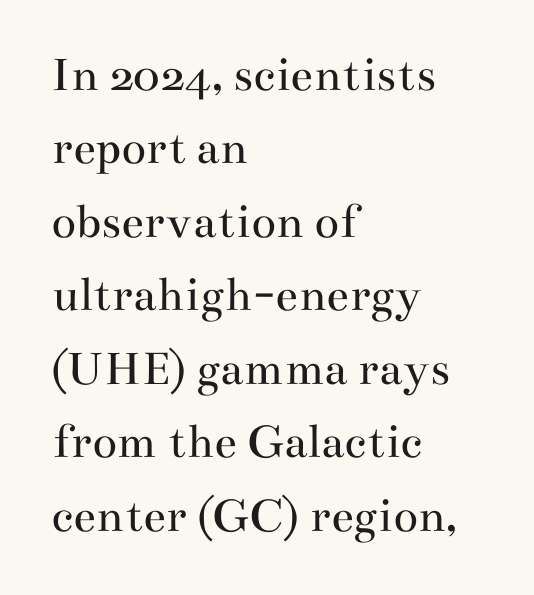
Q: Is the text bold? A: No.
Q: Is the text italic (slanted)? A: No, it is upright.
Q: Is the typeface a serif or a sans-serif typeface? A: Serif.
Q: Is the text underlined? A: No.
Q: How is the paragraph aligned? A: Left-aligned.
Q: Is the spacing between letters normal or unusually wide? A: Normal.
Q: Is the spacing between lines tight, normal or loose? A: Normal.
Q: Width (condensed, normal, or wide)? A: Wide.
Q: Stroke contrast? A: Medium.
Q: x-height? A: Small.
Q: Monospaced? A: No.
